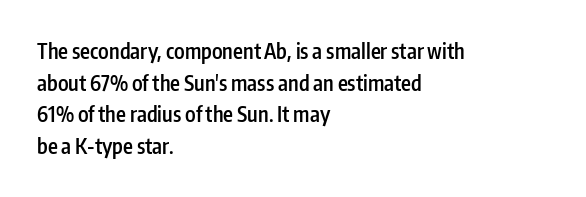
{"italic": "no", "bold": "semi", "underline": "no", "align": "left", "line_spacing": "normal", "line_spacing_ratio": 1.51, "letter_spacing": "normal", "letter_spacing_em": 0.0, "glyph_px": 21}
